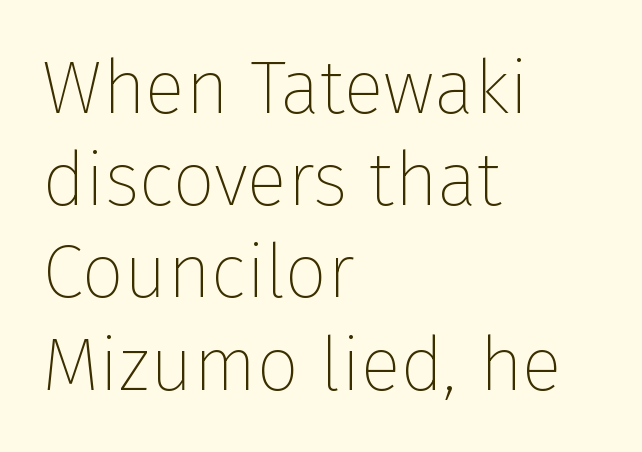
{"serif": "no", "italic": "no", "bold": "no", "weight": "thin", "width": "normal", "stroke_contrast": "low", "x_height": "medium", "monospaced": "no", "underline": "no", "align": "left", "line_spacing_ratio": 1.23, "letter_spacing": "normal", "letter_spacing_em": 0.0, "glyph_px": 75}
